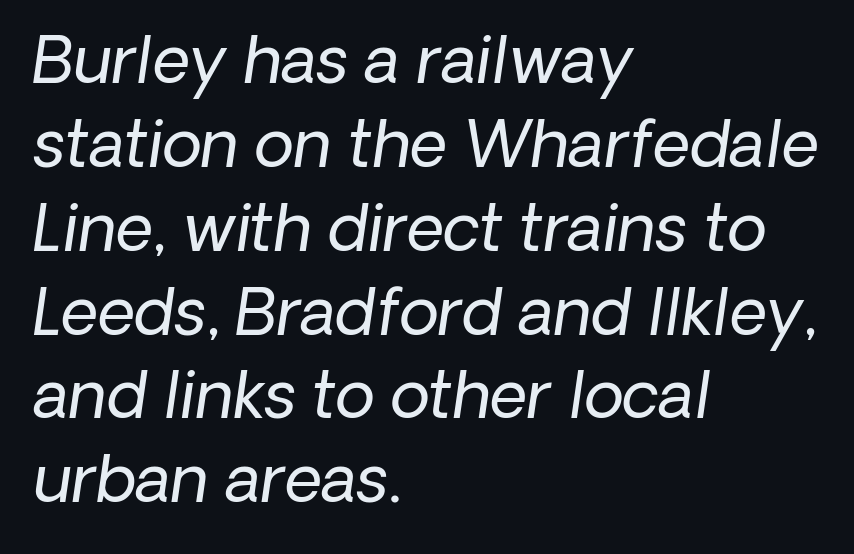
Caption: face not bold, strokes unweighted. Line spacing here is normal. To sum up the face: it is a sans, with no serifs. Decoration check: the copy has no underline.
